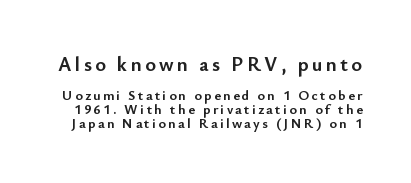
The image shows 20 px bold type, upright; set tight line spacing (1.01x), not underlined; the first (top) block is 1.43x larger.
